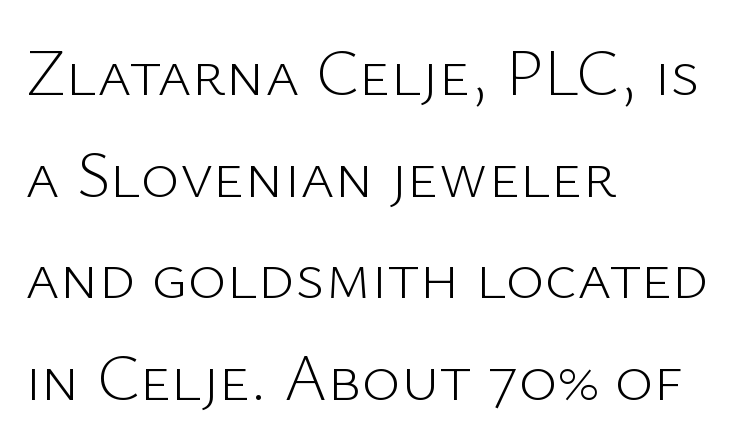
{"serif": "no", "italic": "no", "bold": "no", "weight": "light", "width": "normal", "stroke_contrast": "low", "x_height": "medium", "monospaced": "no", "underline": "no", "align": "left", "line_spacing": "normal", "line_spacing_ratio": 1.54, "letter_spacing": "normal", "letter_spacing_em": 0.0, "glyph_px": 66}
